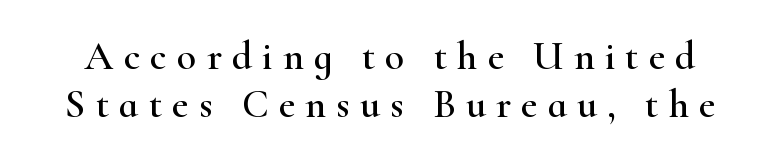
The image shows 40 px wide serif type, upright; set line spacing 1.2x, unusually wide letter spacing (+0.25 em), not underlined; high stroke contrast and a small x-height.
